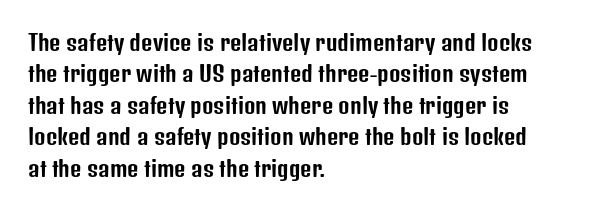
Quick note: underline off. Interline gaps are of average width in this sample. Notice how the stems are strictly vertical — no italics here. How are the letters spaced? Ordinarily, with no added tracking. The lines are quadded left.
